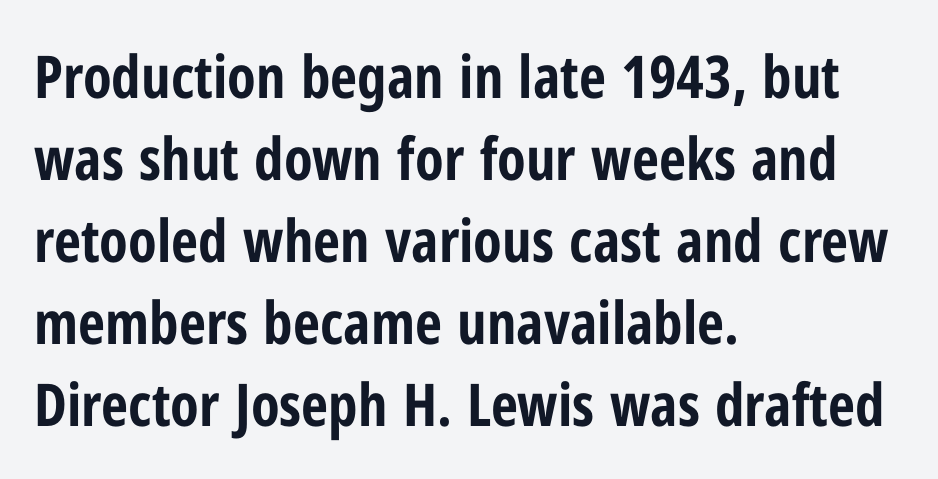
The image shows 59 px bold, condensed sans-serif type, upright; set left-aligned, normal line spacing (1.39x), normal letter spacing, not underlined; low stroke contrast and a medium x-height.
